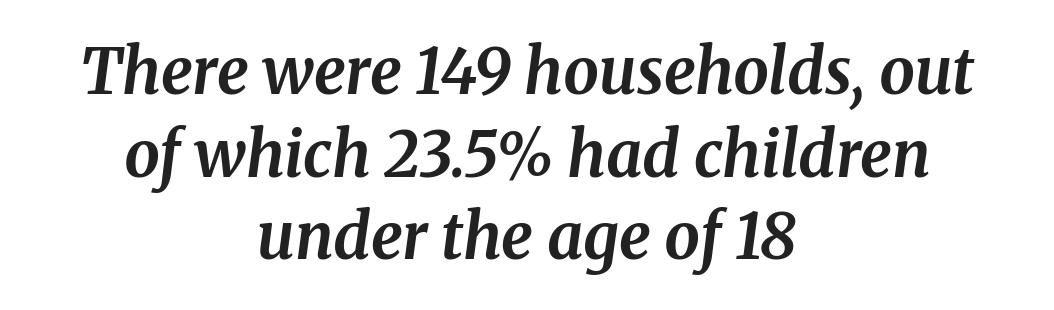
Q: Is the text bold? A: Yes.
Q: Is the text italic (slanted)? A: Yes, it leans right by about 8 degrees.
Q: Is the typeface a serif or a sans-serif typeface? A: Serif.
Q: Is the text underlined? A: No.
Q: How is the paragraph aligned? A: Centered.
Q: Is the spacing between letters normal or unusually wide? A: Normal.
Q: Is the spacing between lines tight, normal or loose? A: Normal.
Q: Width (condensed, normal, or wide)? A: Normal.
Q: Stroke contrast? A: Medium.
Q: x-height? A: Medium.
Q: Monospaced? A: No.
